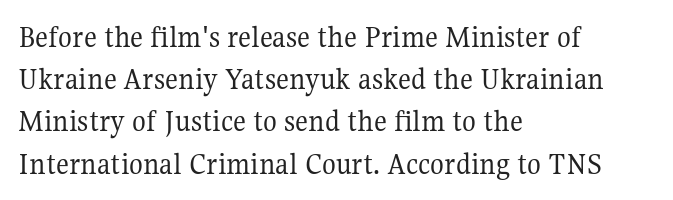
Q: Is the text bold? A: No.
Q: Is the text italic (slanted)? A: No, it is upright.
Q: Is the typeface a serif or a sans-serif typeface? A: Serif.
Q: Is the text underlined? A: No.
Q: How is the paragraph aligned? A: Left-aligned.
Q: Is the spacing between letters normal or unusually wide? A: Normal.
Q: Is the spacing between lines tight, normal or loose? A: Normal.
Q: Width (condensed, normal, or wide)? A: Normal.
Q: Stroke contrast? A: Medium.
Q: x-height? A: Medium.
Q: Monospaced? A: No.
